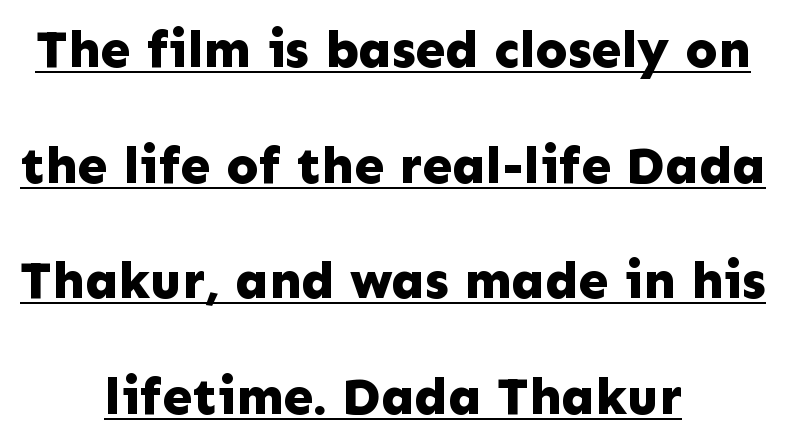
The image shows 53 px bold sans-serif type, upright; set centered, loose line spacing (2.18x), normal letter spacing, underlined; low stroke contrast and a medium x-height.
